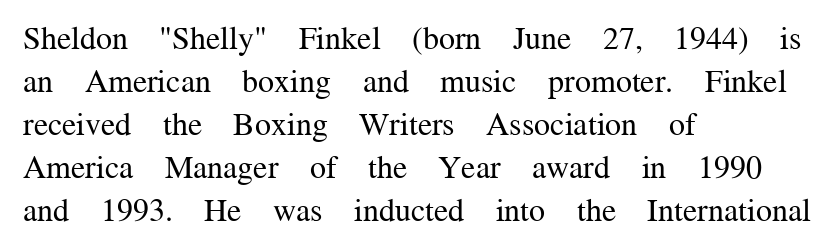
The image shows 32 px regular-weight serif type, upright; set left-aligned, normal line spacing (1.34x), normal letter spacing, not underlined; medium stroke contrast and a medium x-height.
